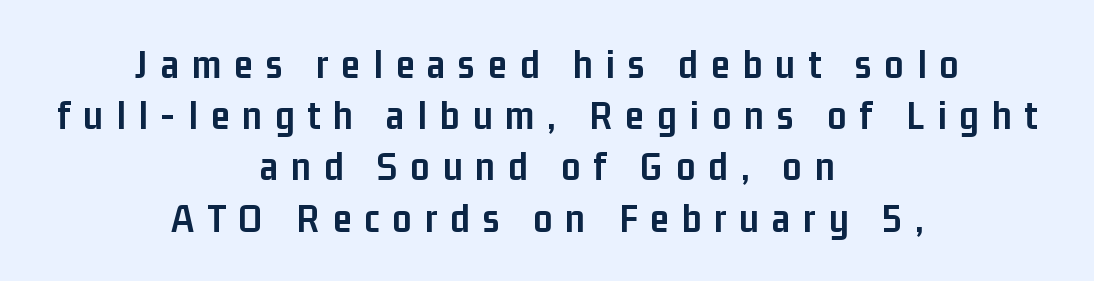
Spacing between characters has been opened up far beyond the box default. The strokes are fattened all the way to bold. If you folded the block vertically in half, each line would mirror itself in length. Think of a printed novel: that variable character pitch is what you see here. The letters stand straight up with perfectly vertical stems. The glyphs in this specimen are sans serif.
